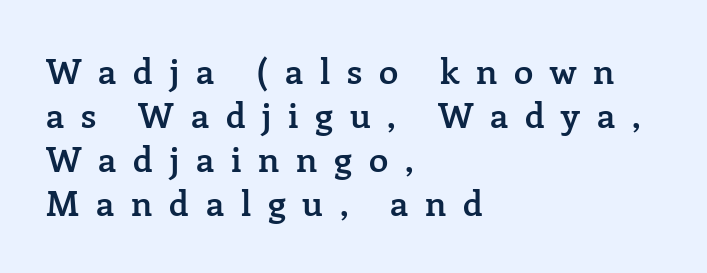
Unmarked baselines from the first word to the last. A typesetter would call this proportional, since set widths differ per character. In terms of posture, this sample is upright. Is there much room between lines? A standard amount, neither cramped nor airy.
